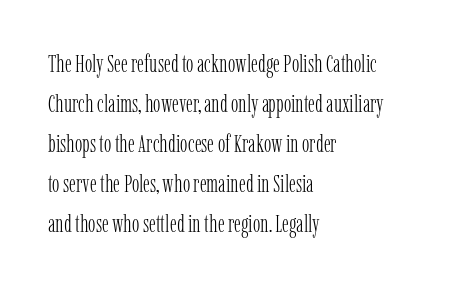
{"italic": "no", "bold": "no", "underline": "no", "align": "left", "line_spacing": "normal", "line_spacing_ratio": 1.6, "letter_spacing": "normal", "letter_spacing_em": 0.0, "glyph_px": 25}
